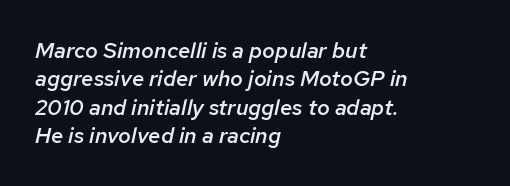
Q: Is the text bold? A: Semi-bold.
Q: Is the text italic (slanted)? A: Yes, it leans right by about 12 degrees.
Q: Is the text underlined? A: No.
Q: How is the paragraph aligned? A: Left-aligned.
Q: Is the spacing between letters normal or unusually wide? A: Normal.
Q: Is the spacing between lines tight, normal or loose? A: Normal.
